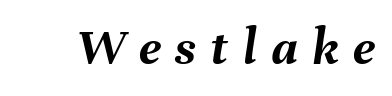
The image shows 53 px semibold type, italic (leaning right); set unusually wide letter spacing (+0.27 em), not underlined; medium stroke contrast and a medium x-height.
